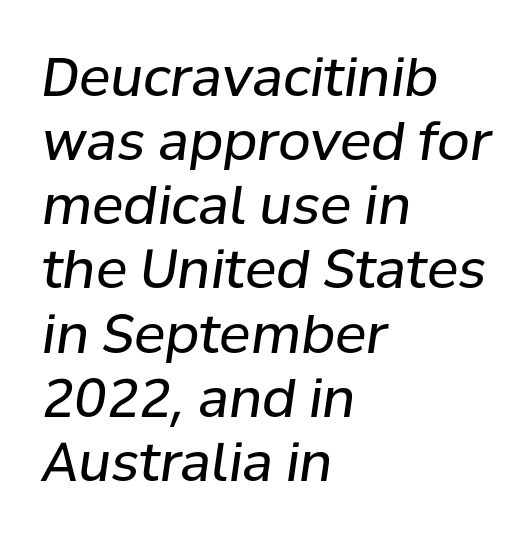
Q: Is the text bold? A: No.
Q: Is the text italic (slanted)? A: Yes, it leans right by about 8 degrees.
Q: Is the text underlined? A: No.
Q: How is the paragraph aligned? A: Left-aligned.
Q: Is the spacing between letters normal or unusually wide? A: Normal.
Q: Width (condensed, normal, or wide)? A: Normal.
Q: Stroke contrast? A: Low.
Q: x-height? A: Medium.
Q: Monospaced? A: No.
